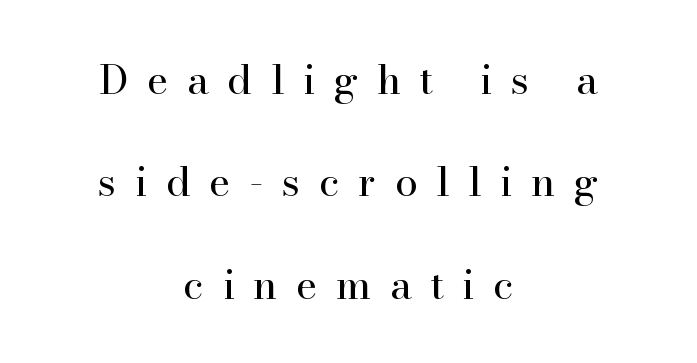
Is the block centered? Yes — each line is placed symmetrically about the middle. Every stem runs plumb, perpendicular to the baseline. Compared with typical paragraphs, the rows here are farther apart. In terms of letterform style, serifs are clearly present.
